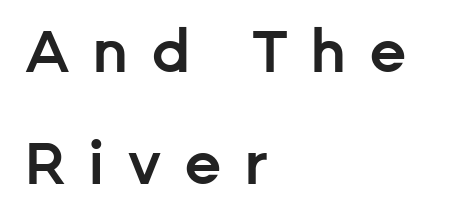
{"serif": "no", "italic": "no", "bold": "semi", "weight": "semibold", "width": "normal", "stroke_contrast": "low", "x_height": "medium", "monospaced": "no", "underline": "no", "align": "left", "line_spacing": "loose", "line_spacing_ratio": 1.9, "letter_spacing": "wide", "letter_spacing_em": 0.37, "glyph_px": 59}
